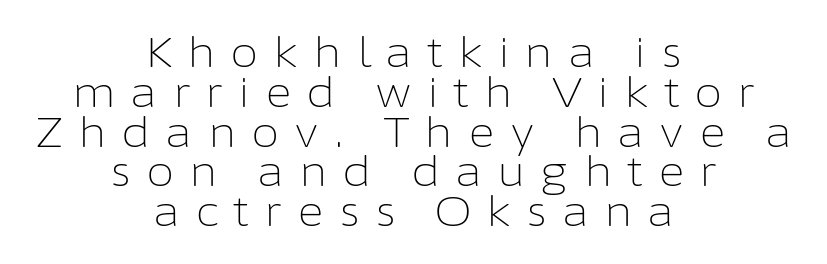
Just letters on the line, the space beneath them empty. A student would call this center alignment; a typographer would say set centered. The face used here is a sans, in the tradition of grotesques and geometrics. The letterforms stand isolated, each surrounded by extra space.
